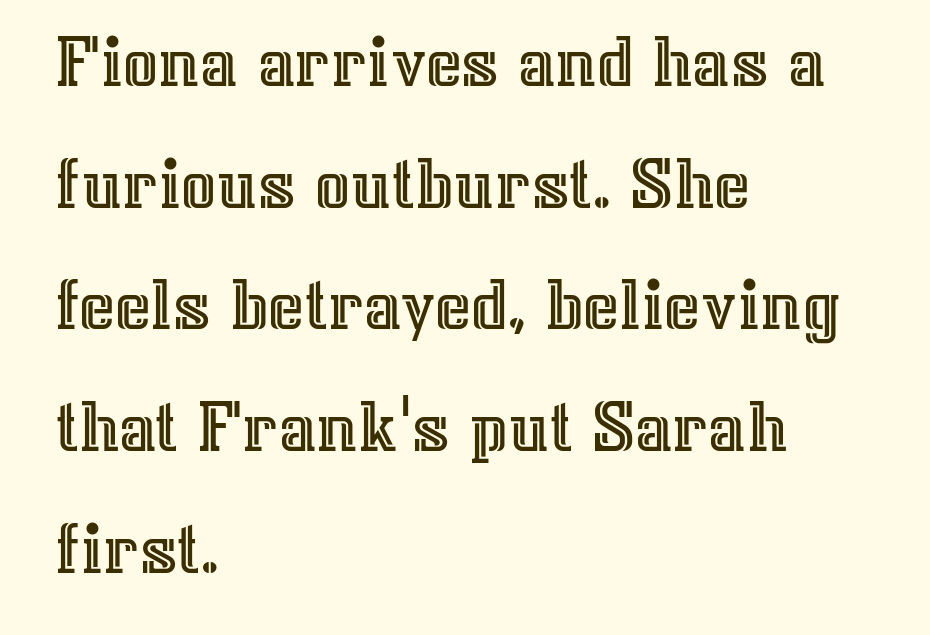
Q: Is the text italic (slanted)? A: No, it is upright.
Q: Is the text underlined? A: No.
Q: How is the paragraph aligned? A: Left-aligned.
Q: Is the spacing between letters normal or unusually wide? A: Normal.
Q: Is the spacing between lines tight, normal or loose? A: Normal.
Q: Width (condensed, normal, or wide)? A: Normal.
Q: x-height? A: Medium.
Q: Monospaced? A: No.
